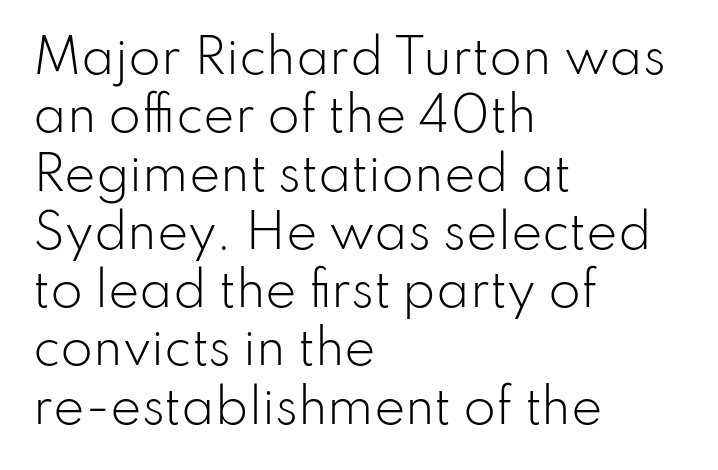
Q: Is the text bold? A: No.
Q: Is the text italic (slanted)? A: No, it is upright.
Q: Is the typeface a serif or a sans-serif typeface? A: Sans-serif.
Q: Is the text underlined? A: No.
Q: How is the paragraph aligned? A: Left-aligned.
Q: Is the spacing between letters normal or unusually wide? A: Normal.
Q: Width (condensed, normal, or wide)? A: Normal.
Q: Stroke contrast? A: Low.
Q: x-height? A: Small.
Q: Monospaced? A: No.
